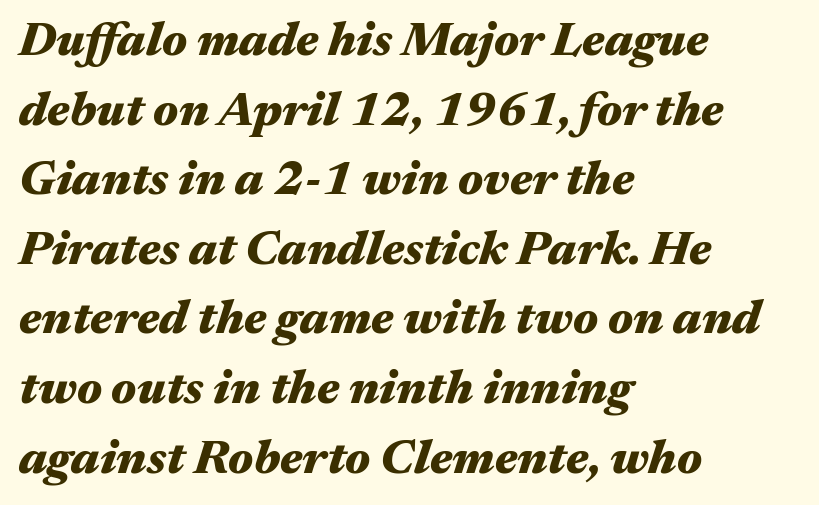
The image shows 48 px heavy, wide type, italic (leaning right); set left-aligned, normal line spacing (1.45x), normal letter spacing, not underlined; medium stroke contrast and a medium x-height.
